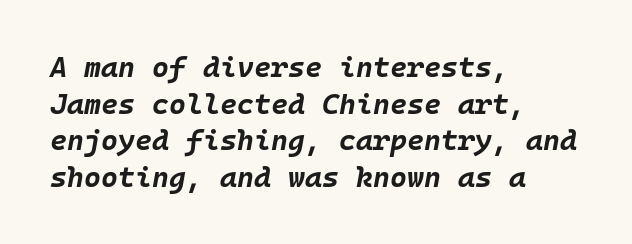
The image shows 29 px bold type, italic (leaning right), monospaced; set left-aligned, normal line spacing (1.26x), normal letter spacing, not underlined; low stroke contrast and a large x-height.
